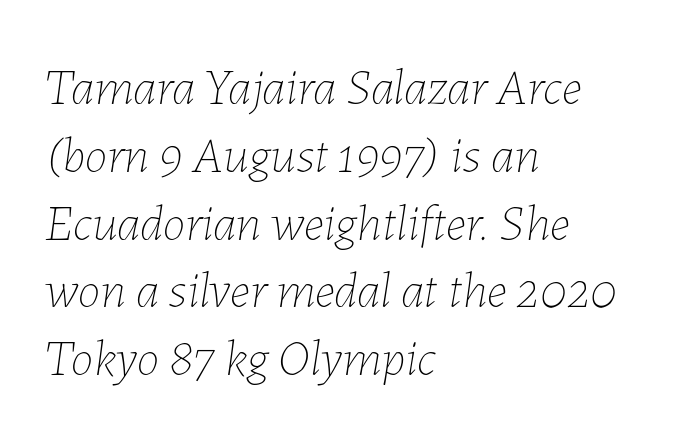
Q: Is the text bold? A: No.
Q: Is the text italic (slanted)? A: Yes, it leans right by about 7 degrees.
Q: Is the text underlined? A: No.
Q: How is the paragraph aligned? A: Left-aligned.
Q: Is the spacing between letters normal or unusually wide? A: Normal.
Q: Is the spacing between lines tight, normal or loose? A: Normal.
Q: Width (condensed, normal, or wide)? A: Normal.
Q: Stroke contrast? A: Low.
Q: x-height? A: Medium.
Q: Monospaced? A: No.
